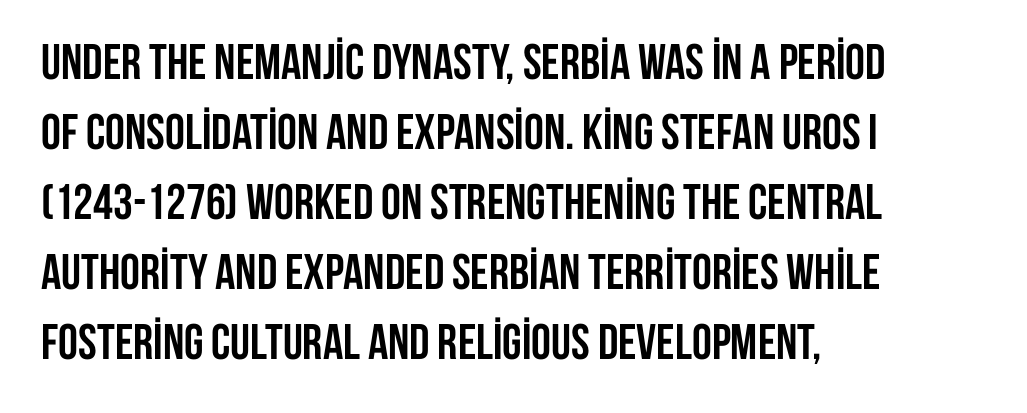
Q: Is the text bold? A: Yes.
Q: Is the text italic (slanted)? A: No, it is upright.
Q: Is the typeface a serif or a sans-serif typeface? A: Sans-serif.
Q: Is the text underlined? A: No.
Q: How is the paragraph aligned? A: Left-aligned.
Q: Is the spacing between letters normal or unusually wide? A: Normal.
Q: Is the spacing between lines tight, normal or loose? A: Normal.
Q: Width (condensed, normal, or wide)? A: Condensed.
Q: Stroke contrast? A: Low.
Q: x-height? A: Large.
Q: Monospaced? A: No.
